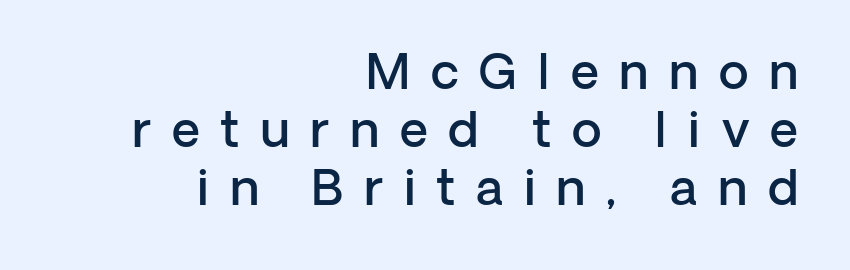
The image shows 49 px semibold sans-serif type, upright; set right-aligned, line spacing 1.18x, unusually wide letter spacing (+0.42 em), not underlined; low stroke contrast and a medium x-height.
